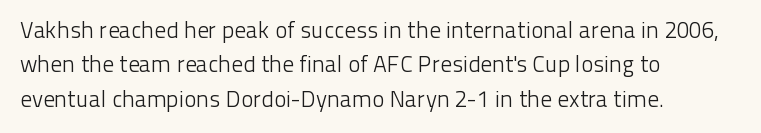
Q: Is the text bold? A: No.
Q: Is the text italic (slanted)? A: No, it is upright.
Q: Is the text underlined? A: No.
Q: How is the paragraph aligned? A: Left-aligned.
Q: Is the spacing between letters normal or unusually wide? A: Normal.
Q: Is the spacing between lines tight, normal or loose? A: Normal.
